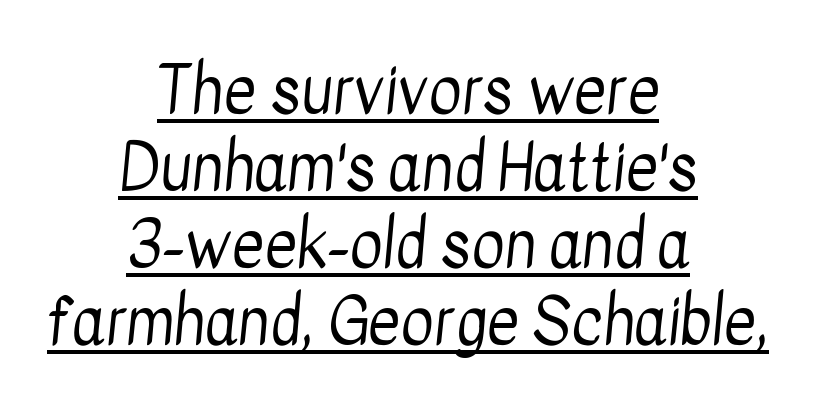
Notice how a bar underscores the lettering throughout. Here the designer chose a conventional face with non-uniform glyph widths. Regarding serifs, this sample does without them. Horizontal alignment here is central, giving a formal, balanced look. The strokes carry an ordinary text weight at most.
